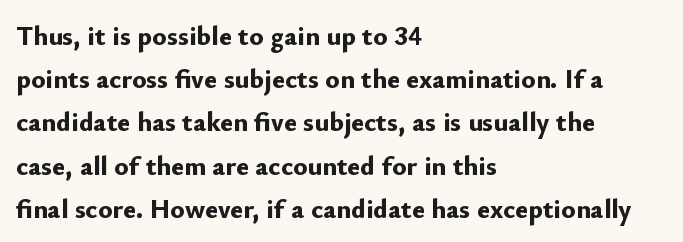
{"italic": "no", "bold": "yes", "underline": "no", "align": "left", "line_spacing": "normal", "line_spacing_ratio": 1.6, "letter_spacing": "normal", "letter_spacing_em": 0.0, "glyph_px": 27}
